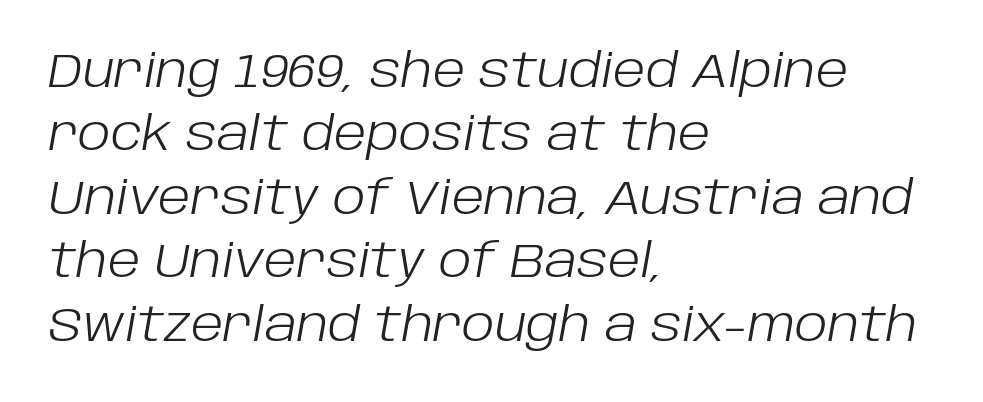
Heaviness? Minimal to ordinary, like unemphasized prose. Quick note: underline off. Students, note that the glyphs here touch the page at normal intervals. Rendered with sloped, italic letterforms. Leftover space on each line is placed entirely after the last word. Proportional: the letters do not fall into vertical columns.
